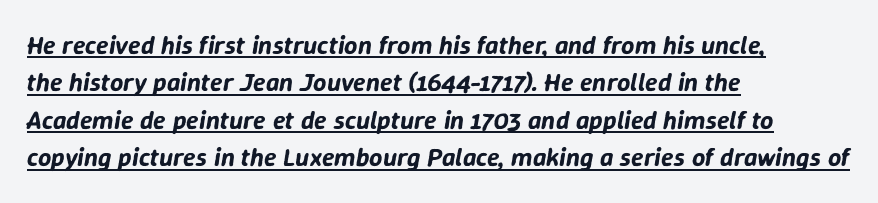
Left-aligned paragraph, ragged on the right. Regarding leading, the lines here are spaced in the standard way. Here the glyphs are tracked normally, forming tight word shapes. A typographer would call this underscored text. Characters are canted at an angle relative to the baseline's perpendicular.
